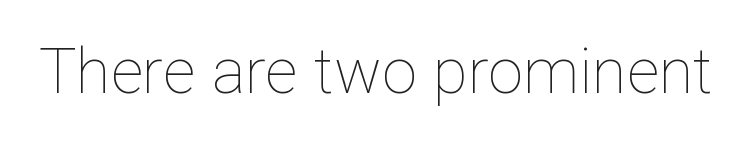
Q: Is the text bold? A: No.
Q: Is the text italic (slanted)? A: No, it is upright.
Q: Is the text underlined? A: No.
Q: Is the spacing between letters normal or unusually wide? A: Normal.
Q: Width (condensed, normal, or wide)? A: Normal.
Q: Stroke contrast? A: Low.
Q: x-height? A: Medium.
Q: Monospaced? A: No.
